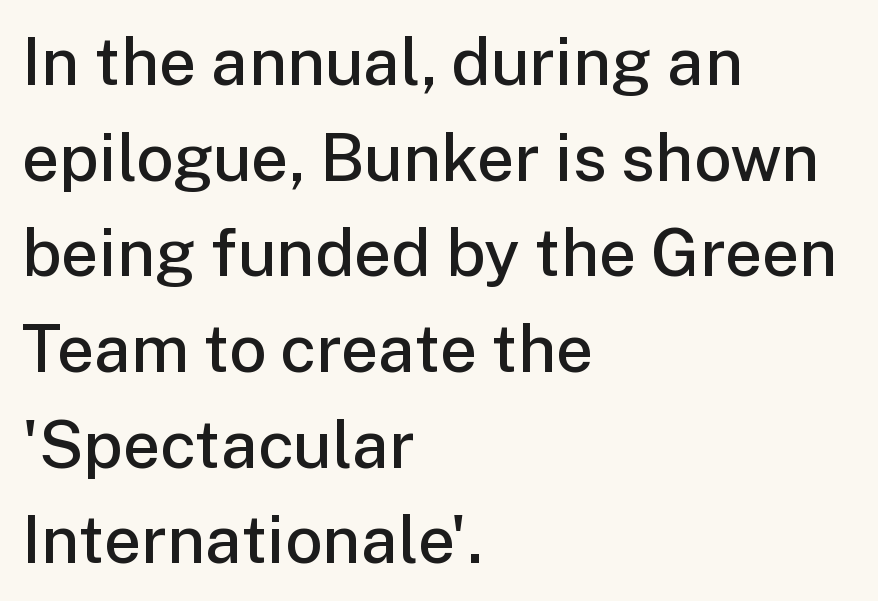
Q: Is the text bold? A: Semi-bold.
Q: Is the text italic (slanted)? A: No, it is upright.
Q: Is the typeface a serif or a sans-serif typeface? A: Sans-serif.
Q: Is the text underlined? A: No.
Q: How is the paragraph aligned? A: Left-aligned.
Q: Is the spacing between letters normal or unusually wide? A: Normal.
Q: Is the spacing between lines tight, normal or loose? A: Normal.
Q: Width (condensed, normal, or wide)? A: Normal.
Q: Stroke contrast? A: Low.
Q: x-height? A: Medium.
Q: Monospaced? A: No.
